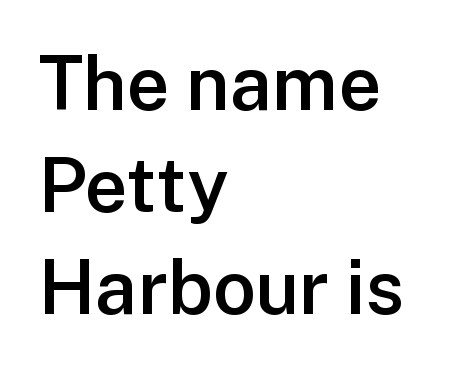
Q: Is the text bold? A: Semi-bold.
Q: Is the text italic (slanted)? A: No, it is upright.
Q: Is the typeface a serif or a sans-serif typeface? A: Sans-serif.
Q: Is the text underlined? A: No.
Q: How is the paragraph aligned? A: Left-aligned.
Q: Is the spacing between letters normal or unusually wide? A: Normal.
Q: Is the spacing between lines tight, normal or loose? A: Normal.
Q: Width (condensed, normal, or wide)? A: Normal.
Q: Stroke contrast? A: Low.
Q: x-height? A: Medium.
Q: Monospaced? A: No.
